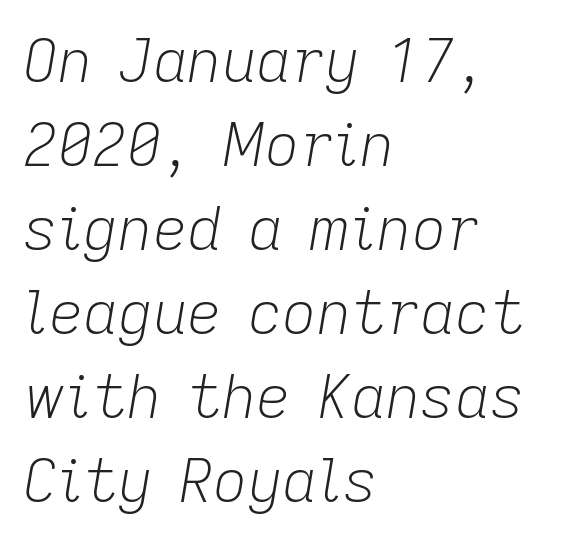
Characters are canted at an angle relative to the baseline's perpendicular. The cut favours lightness, reaching ordinary text weight at its darkest. This sample is left-justified, so line endings fall wherever the words run out. This sample has the flowing, uneven cadence of proportional lettering. The passage shown is not underscored anywhere.
